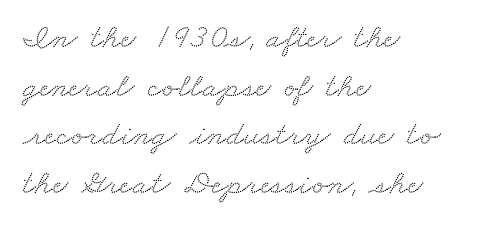
Q: Is the typeface a serif or a sans-serif typeface? A: Serif.
Q: Is the text underlined? A: No.
Q: How is the paragraph aligned? A: Left-aligned.
Q: Is the spacing between letters normal or unusually wide? A: Normal.
Q: Is the spacing between lines tight, normal or loose? A: Normal.
Q: Width (condensed, normal, or wide)? A: Wide.
Q: Stroke contrast? A: Medium.
Q: x-height? A: Small.
Q: Monospaced? A: No.
